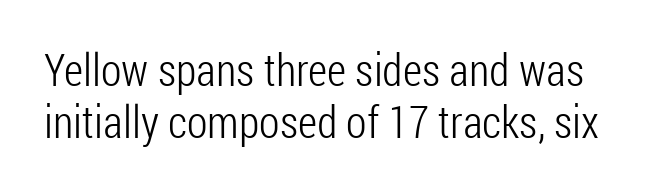
Short note: letters normally spaced. The passage shown is typed in a proportional face where columns would drift. The type family on display is of the sans-serif kind. The passage shown is not bold in any degree. The words here are not underlined. This is roman type, the default non-slanted kind.
